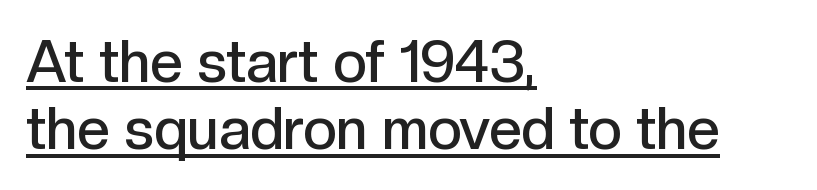
{"serif": "no", "italic": "no", "bold": "semi", "weight": "semibold", "width": "normal", "x_height": "medium", "monospaced": "no", "underline": "yes", "align": "left", "line_spacing_ratio": 1.16, "letter_spacing": "normal", "letter_spacing_em": 0.0, "glyph_px": 58}
